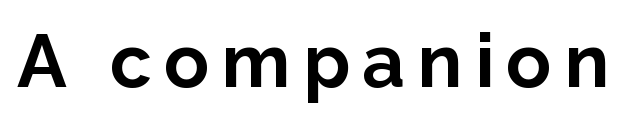
The image shows 74 px bold sans-serif type, upright; set not underlined; low stroke contrast and a medium x-height.
